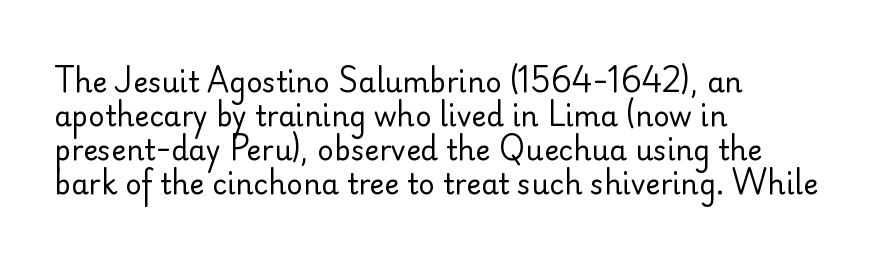
The image shows 28 px regular-weight sans-serif type, upright; set left-aligned, line spacing 1.22x, normal letter spacing, not underlined; low stroke contrast and a small x-height.
